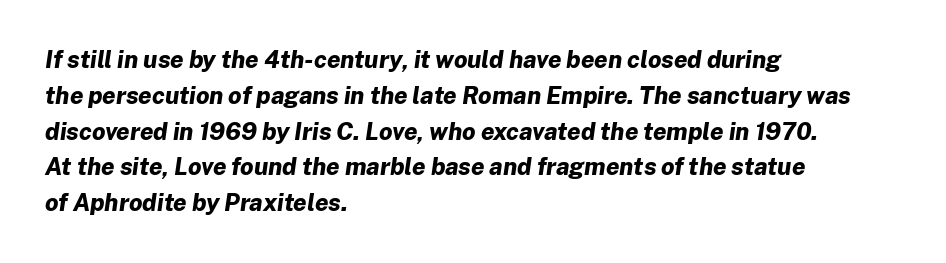
{"italic": "yes", "lean": "right", "slant_degrees": 8, "bold": "yes", "underline": "no", "align": "left", "line_spacing": "normal", "line_spacing_ratio": 1.49, "letter_spacing": "normal", "letter_spacing_em": 0.0, "glyph_px": 24}
